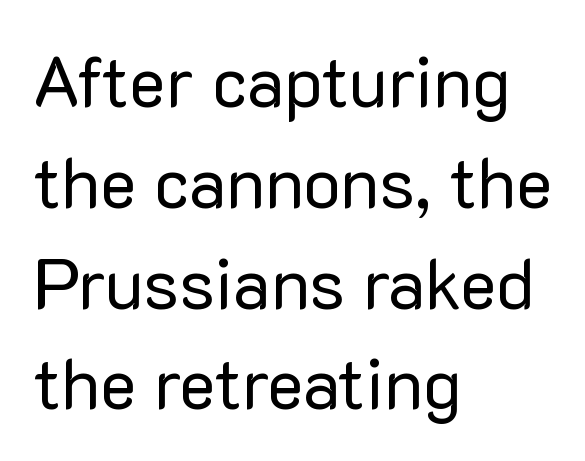
The image shows 70 px regular-weight sans-serif type, upright; set left-aligned, normal line spacing (1.44x), normal letter spacing, not underlined; low stroke contrast and a medium x-height.
